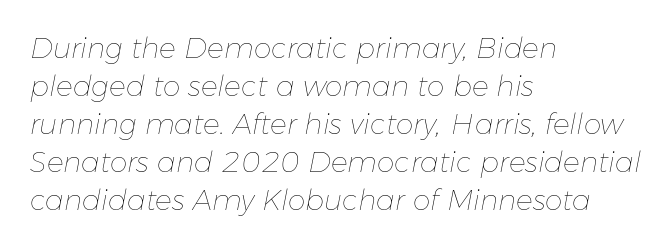
Q: Is the text bold? A: No.
Q: Is the text italic (slanted)? A: Yes, it leans right by about 11 degrees.
Q: Is the text underlined? A: No.
Q: How is the paragraph aligned? A: Left-aligned.
Q: Is the spacing between letters normal or unusually wide? A: Normal.
Q: Is the spacing between lines tight, normal or loose? A: Normal.
Q: Width (condensed, normal, or wide)? A: Normal.
Q: Stroke contrast? A: Low.
Q: x-height? A: Medium.
Q: Monospaced? A: No.
